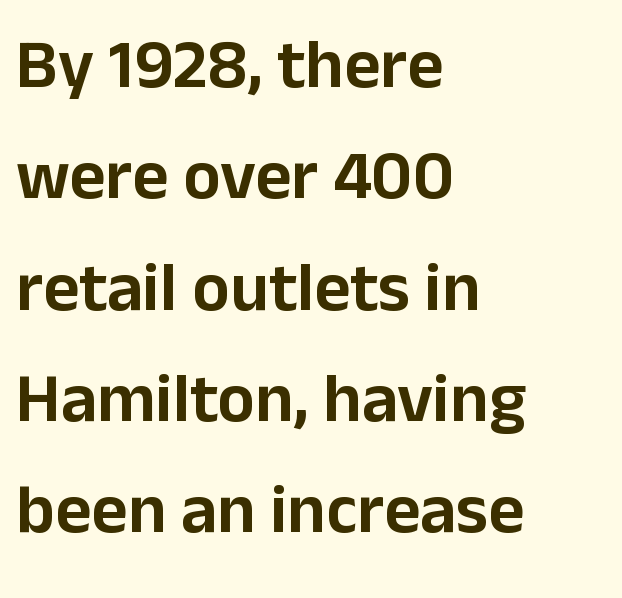
A typesetter would call this zero additional tracking. Plain, unruled lines of type. The lines sit at an ordinary, default distance from one another. Is this a fixed-width face? No — the glyphs have proportional, varying widths. Notice how the passage keeps a crisp vertical edge on the left only. These lines were composed using upright roman letters.
